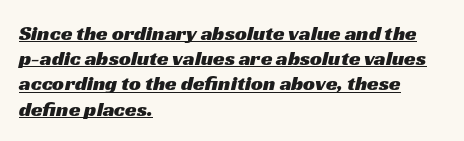
{"underline": "yes", "align": "left", "line_spacing_ratio": 1.2, "letter_spacing": "normal", "letter_spacing_em": 0.0, "glyph_px": 21}
